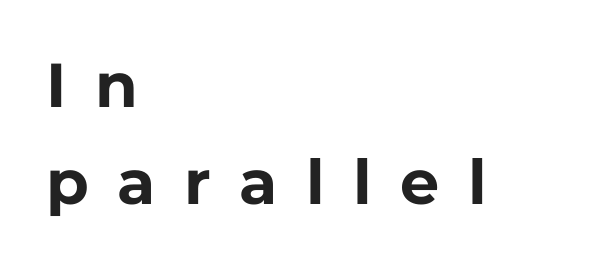
{"serif": "no", "italic": "no", "bold": "yes", "weight": "bold", "width": "normal", "stroke_contrast": "low", "x_height": "medium", "monospaced": "no", "underline": "no", "align": "left", "line_spacing": "normal", "line_spacing_ratio": 1.56, "letter_spacing": "wide", "letter_spacing_em": 0.46, "glyph_px": 62}
